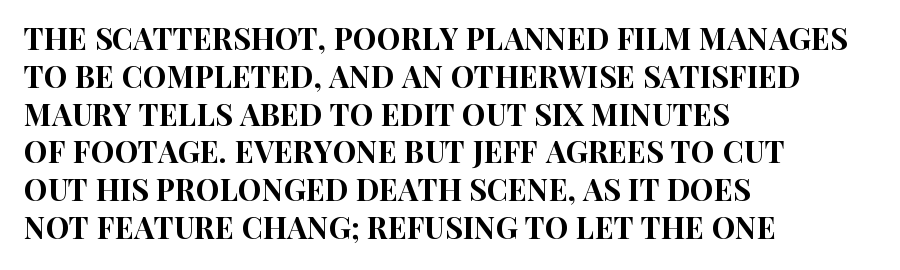
The image shows 30 px condensed sans-serif type, upright; set left-aligned, normal line spacing (1.26x), normal letter spacing, not underlined; high stroke contrast and a large x-height.
